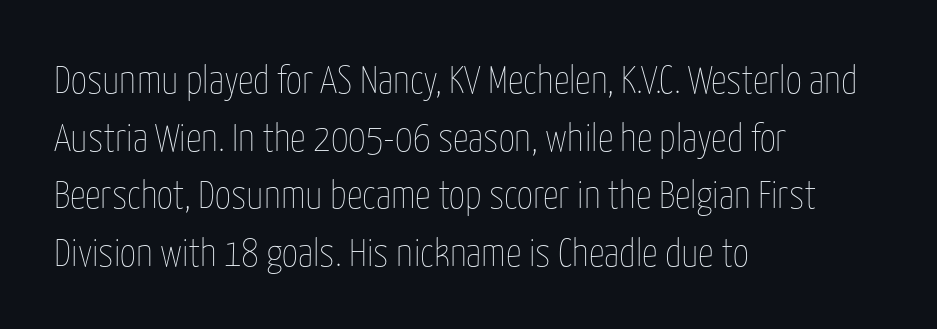
{"italic": "no", "bold": "no", "weight": "thin", "width": "condensed", "stroke_contrast": "low", "x_height": "medium", "monospaced": "no", "underline": "no", "align": "left", "line_spacing": "normal", "line_spacing_ratio": 1.48, "letter_spacing": "normal", "letter_spacing_em": 0.0, "glyph_px": 39}
